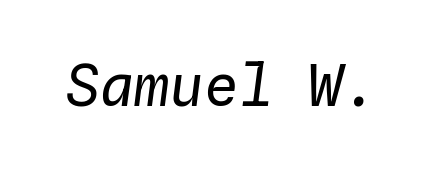
{"italic": "yes", "lean": "right", "slant_degrees": 4, "bold": "no", "weight": "regular", "width": "normal", "stroke_contrast": "low", "x_height": "medium", "monospaced": "yes", "underline": "no", "letter_spacing": "normal", "letter_spacing_em": 0.0, "glyph_px": 58}
